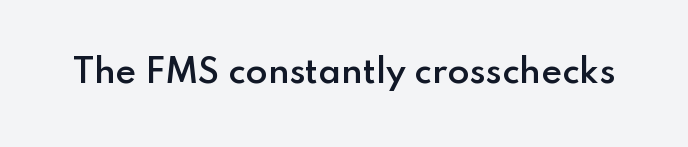
Q: Is the text bold? A: Semi-bold.
Q: Is the text italic (slanted)? A: No, it is upright.
Q: Is the typeface a serif or a sans-serif typeface? A: Sans-serif.
Q: Is the text underlined? A: No.
Q: Is the spacing between letters normal or unusually wide? A: Normal.
Q: Width (condensed, normal, or wide)? A: Normal.
Q: Stroke contrast? A: Low.
Q: x-height? A: Small.
Q: Monospaced? A: No.
